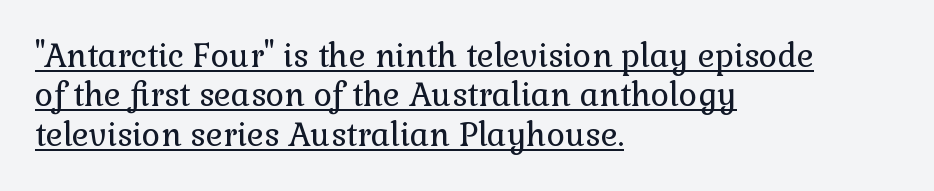
{"serif": "yes", "italic": "no", "bold": "no", "weight": "regular", "width": "normal", "stroke_contrast": "low", "x_height": "medium", "monospaced": "no", "underline": "yes", "align": "left", "line_spacing_ratio": 1.23, "letter_spacing": "normal", "letter_spacing_em": 0.0, "glyph_px": 32}
